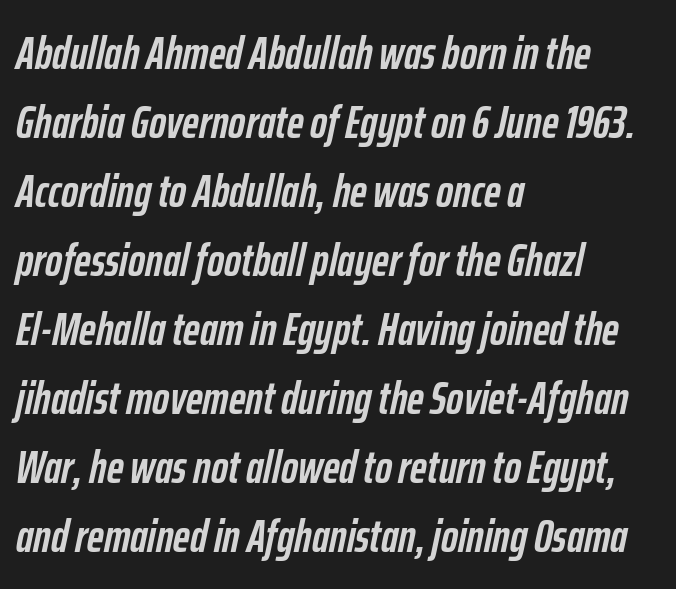
Looks like regular typesetting: each glyph gets only the width it needs. The rendering uses a bold face; every stroke is thick and dark. How are the letters spaced? Ordinarily, with no added tracking. The designer left line spacing at the default. The typesetter chose a ragged-right arrangement here.
